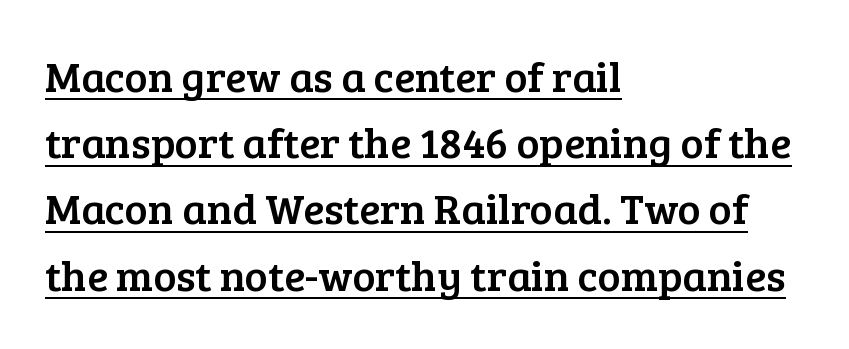
{"serif": "yes", "italic": "no", "width": "normal", "stroke_contrast": "low", "x_height": "medium", "monospaced": "no", "underline": "yes", "align": "left", "line_spacing": "normal", "line_spacing_ratio": 1.54, "letter_spacing": "normal", "letter_spacing_em": 0.0, "glyph_px": 43}
